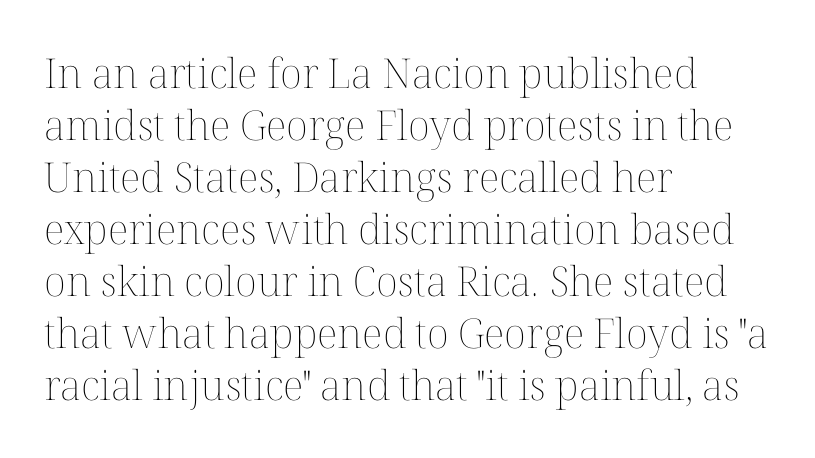
{"italic": "no", "bold": "no", "weight": "thin", "width": "normal", "stroke_contrast": "medium", "x_height": "medium", "monospaced": "no", "underline": "no", "align": "left", "line_spacing": "normal", "line_spacing_ratio": 1.27, "letter_spacing": "normal", "letter_spacing_em": 0.0, "glyph_px": 41}
